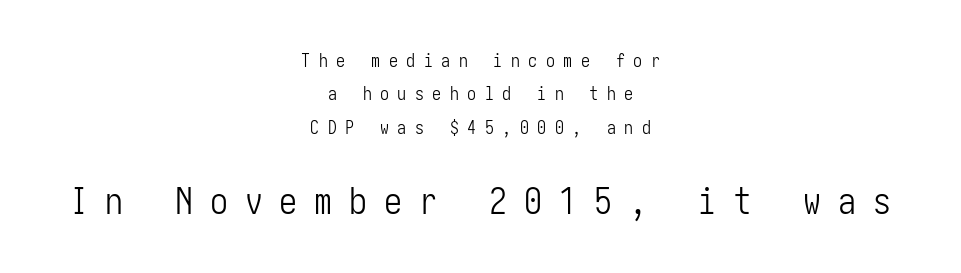
Q: Is the text bold? A: No.
Q: Is the text italic (slanted)? A: No, it is upright.
Q: Is the typeface a serif or a sans-serif typeface? A: Sans-serif.
Q: Is the text underlined? A: No.
Q: How is the paragraph aligned? A: Centered.
Q: Is the spacing between letters normal or unusually wide? A: Unusually wide.
Q: Which block of text is set in a larger size, the first (top) or the second (bottom)? A: The second (bottom) one.
Q: Width (condensed, normal, or wide)? A: Condensed.
Q: Stroke contrast? A: Low.
Q: x-height? A: Medium.
